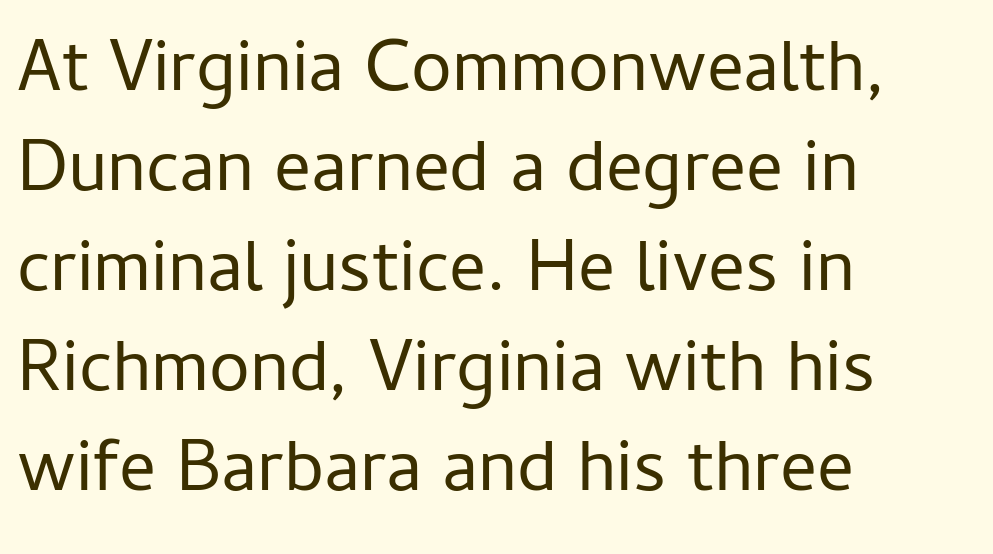
The image shows 73 px regular-weight sans-serif type, upright; set left-aligned, normal line spacing (1.37x), normal letter spacing, not underlined; low stroke contrast and a medium x-height.
